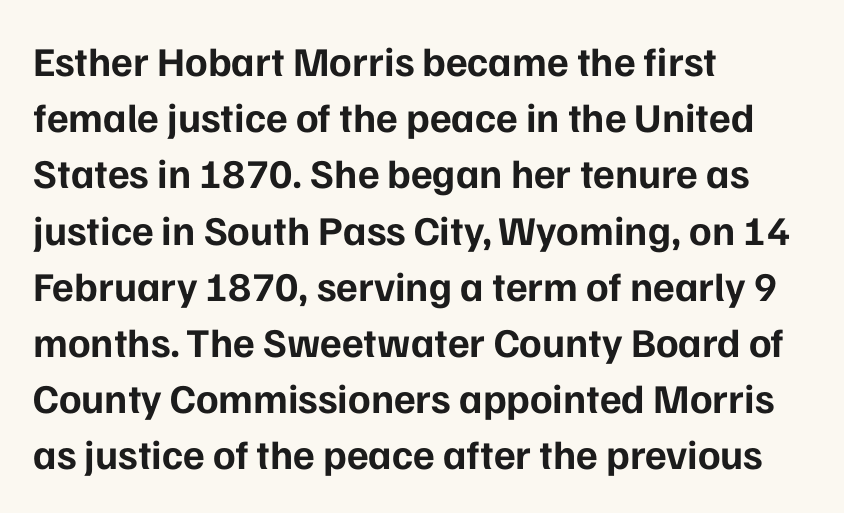
If you measured baseline to baseline, you'd find a middling distance. The line texture is even and compact thanks to regular tracking. Teacher's note: observe the even left margin — that is flush-left alignment. The sample has been set heavy, in full bold. The glyphs are unaccompanied by any horizontal stroke below them.
